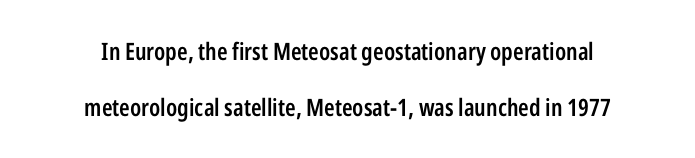
{"italic": "no", "bold": "semi", "underline": "no", "align": "center", "line_spacing": "loose", "line_spacing_ratio": 2.32, "letter_spacing": "normal", "letter_spacing_em": 0.0, "glyph_px": 24}
